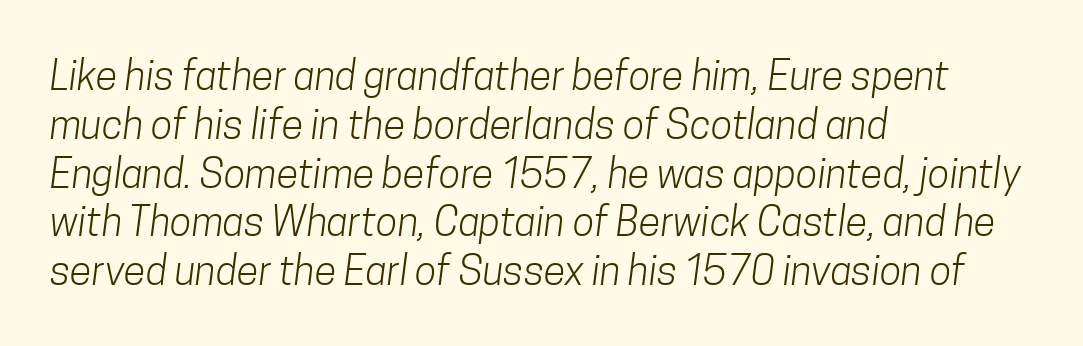
Q: Is the text bold? A: No.
Q: Is the typeface a serif or a sans-serif typeface? A: Sans-serif.
Q: Is the text underlined? A: No.
Q: How is the paragraph aligned? A: Left-aligned.
Q: Is the spacing between letters normal or unusually wide? A: Normal.
Q: Width (condensed, normal, or wide)? A: Condensed.
Q: Stroke contrast? A: Low.
Q: x-height? A: Medium.
Q: Monospaced? A: No.
